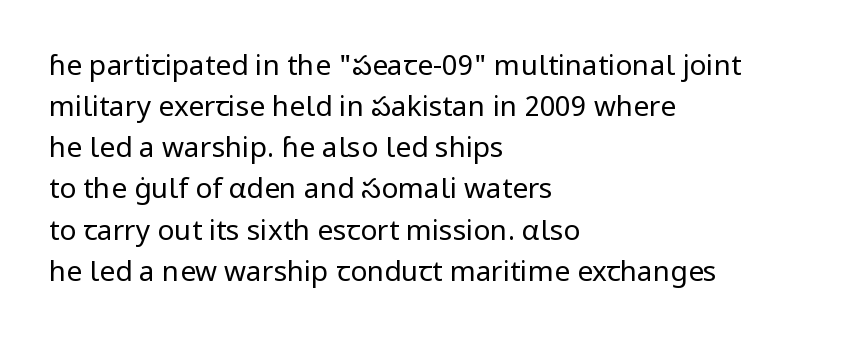
The rag falls on the right side of this text block. Letters rest on an invisible, unmarked baseline. This is roman type, the default non-slanted kind. Compared with typical body copy, the letter spacing here is the same.
